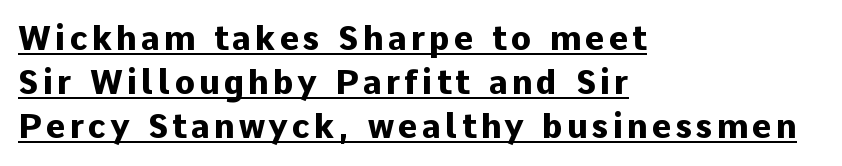
Q: Is the text bold? A: Yes.
Q: Is the text italic (slanted)? A: No, it is upright.
Q: Is the typeface a serif or a sans-serif typeface? A: Sans-serif.
Q: Is the text underlined? A: Yes.
Q: How is the paragraph aligned? A: Left-aligned.
Q: Is the spacing between lines tight, normal or loose? A: Normal.
Q: Width (condensed, normal, or wide)? A: Normal.
Q: Stroke contrast? A: Low.
Q: x-height? A: Medium.
Q: Monospaced? A: No.
